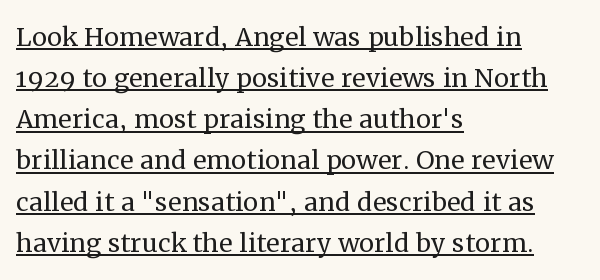
The rendering shows small feet on the letterforms — a serif design. Standard letterfit; no display-style spreading of the glyphs. The face looks like a standard text weight, possibly lighter. Proportional: the letters do not fall into vertical columns.
